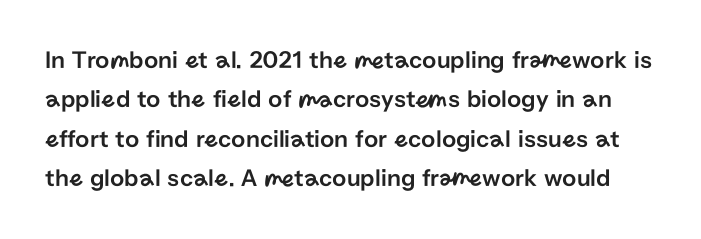
The image shows 25 px text type, upright; set normal line spacing (1.58x), normal letter spacing, not underlined.
